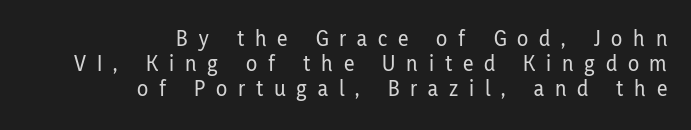
Clear beneath every line of the passage. This sample uses an upright cut, with every glyph sitting square on the baseline. This sample is right-justified, so line beginnings fall wherever the words allow. There is plenty of visible air inserted between adjacent glyphs.
